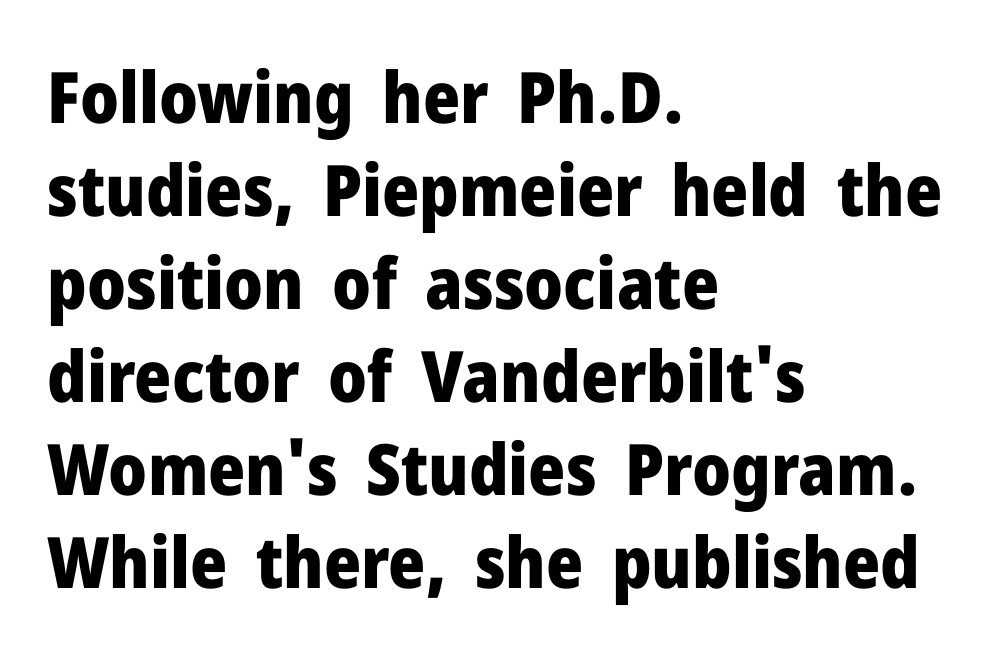
The image shows 71 px heavy sans-serif type, upright; set left-aligned, normal line spacing (1.31x), normal letter spacing, not underlined; low stroke contrast and a medium x-height.
